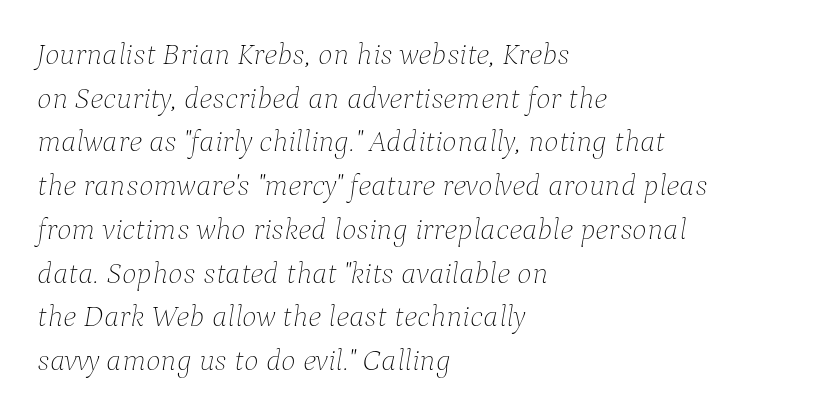
The space directly below the letters is spotless. Italic? Definitely — the glyphs are oblique. Letter spacing: default. Interline gaps are of average width in this sample. Varying glyph widths throughout — classic text-font behaviour. Weight: regular or lighter.
